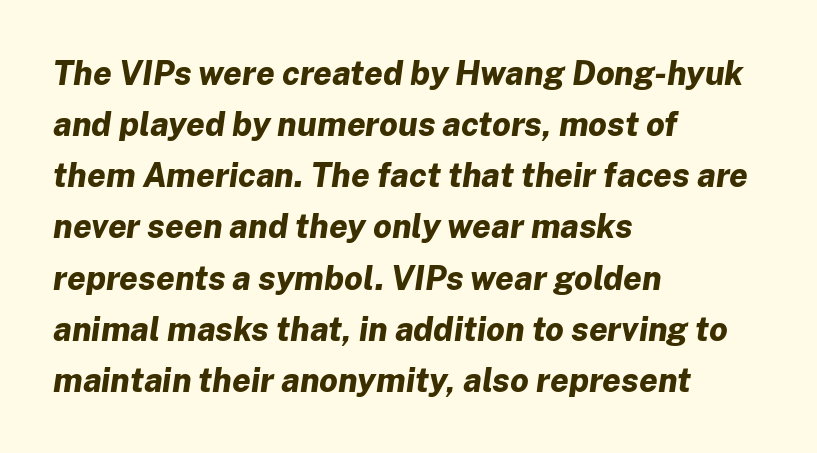
The image shows 33 px bold type, italic (leaning right); set left-aligned, normal line spacing (1.55x), normal letter spacing, not underlined; low stroke contrast and a medium x-height.
